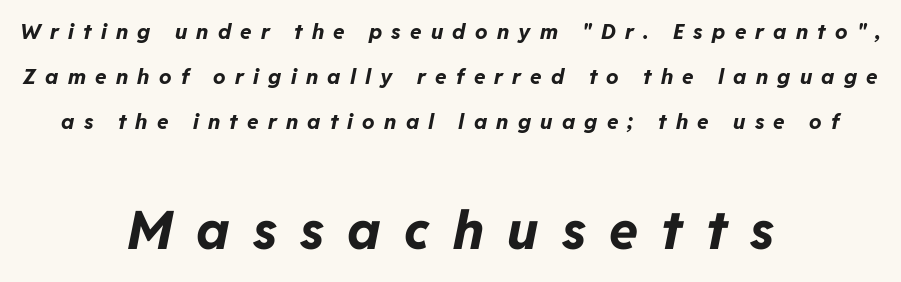
You could not count columns in this text — the font is proportionally spaced. The designer gave the closing block more size than the opening block. Vertically, the passage feels expansive, rows floating well apart. Descenders hang freely into open space. Would a proofreader flag this as italicized? Yes. The line texture is sparse and dotted thanks to wide tracking.
